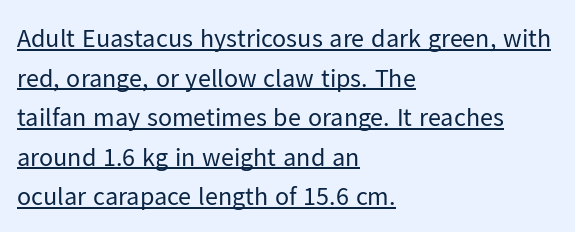
Q: Is the text bold? A: No.
Q: Is the text italic (slanted)? A: No, it is upright.
Q: Is the text underlined? A: Yes.
Q: How is the paragraph aligned? A: Left-aligned.
Q: Is the spacing between letters normal or unusually wide? A: Normal.
Q: Is the spacing between lines tight, normal or loose? A: Normal.
